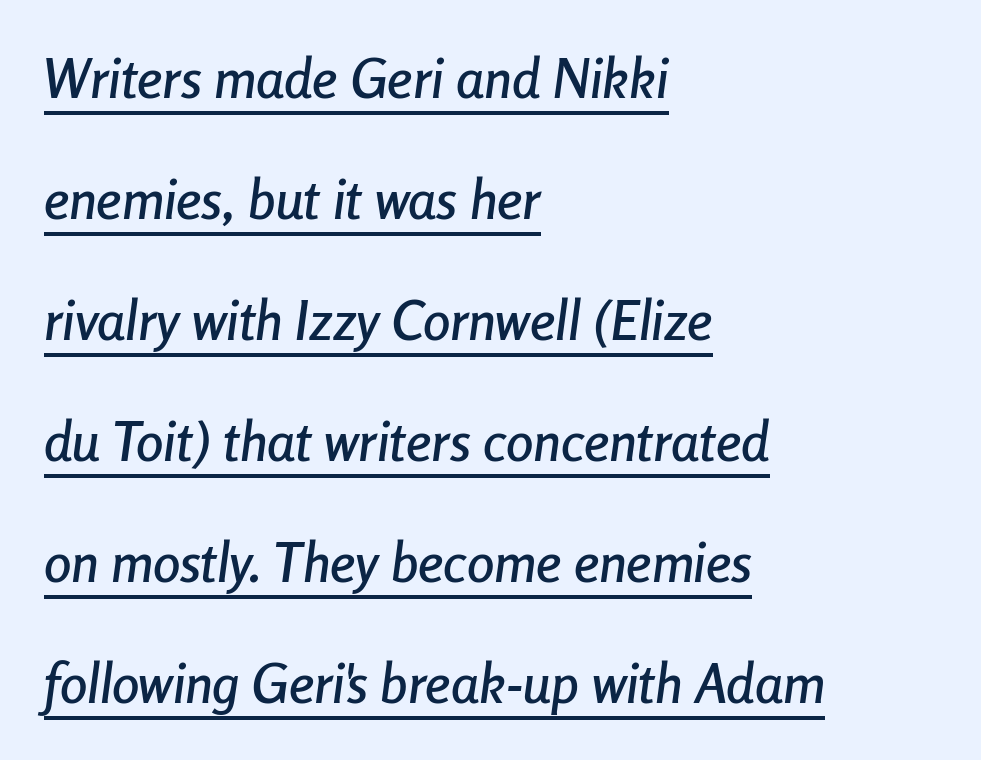
The image shows 55 px condensed type, italic (leaning right); set left-aligned, loose line spacing (2.2x), normal letter spacing, underlined; low stroke contrast and a medium x-height.
